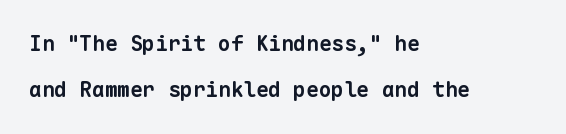
{"bold": "yes", "underline": "no", "align": "left", "line_spacing": "loose", "line_spacing_ratio": 2.2, "letter_spacing": "normal", "letter_spacing_em": 0.0, "glyph_px": 21}
